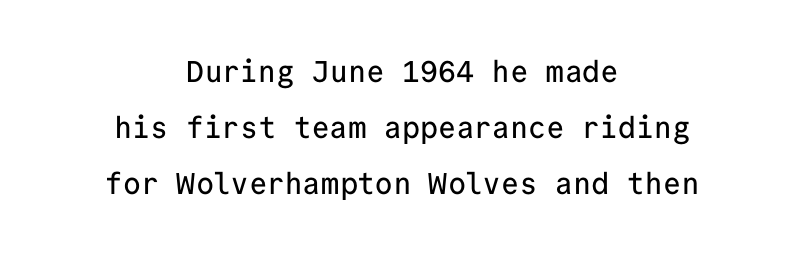
Q: Is the text italic (slanted)? A: No, it is upright.
Q: Is the typeface a serif or a sans-serif typeface? A: Sans-serif.
Q: Is the text underlined? A: No.
Q: How is the paragraph aligned? A: Centered.
Q: Is the spacing between letters normal or unusually wide? A: Normal.
Q: Width (condensed, normal, or wide)? A: Normal.
Q: Stroke contrast? A: Low.
Q: x-height? A: Medium.
Q: Monospaced? A: Yes.
